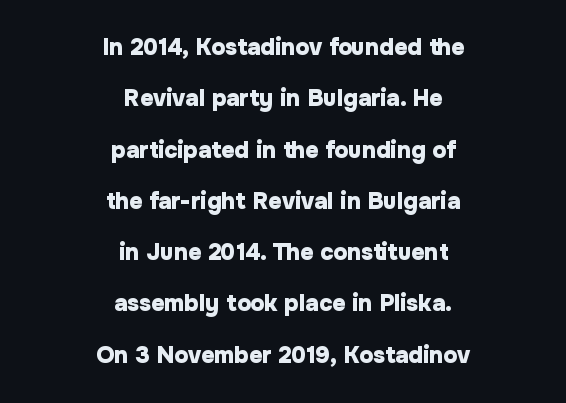
In terms of weight, the rendering is a true, heavy bold. The lettering stays uniformly vertical, giving the passage a roman look. Each new line begins a long way beneath the previous one. The letterforms sit shoulder to shoulder at normal distance. The glyphs are unaccompanied by any horizontal stroke below them.
